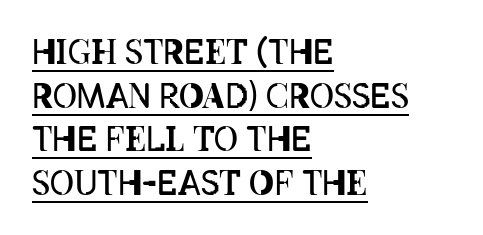
{"italic": "no", "bold": "no", "weight": "regular", "width": "condensed", "stroke_contrast": "low", "x_height": "large", "monospaced": "no", "underline": "yes", "align": "left", "line_spacing": "normal", "line_spacing_ratio": 1.32, "letter_spacing": "normal", "letter_spacing_em": 0.0, "glyph_px": 33}
